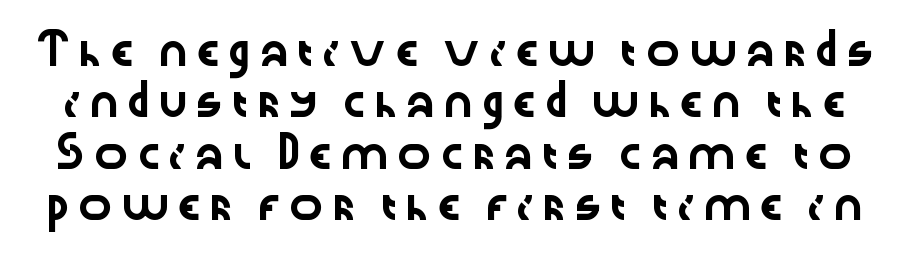
{"serif": "no", "italic": "no", "width": "wide", "stroke_contrast": "low", "x_height": "medium", "monospaced": "no", "underline": "no", "line_spacing_ratio": 1.77, "glyph_px": 29}
